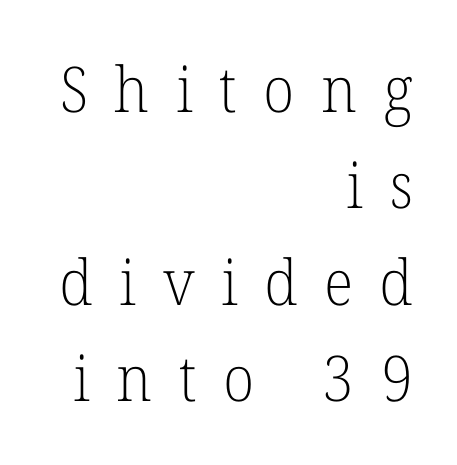
Q: Is the text bold? A: No.
Q: Is the text italic (slanted)? A: No, it is upright.
Q: Is the typeface a serif or a sans-serif typeface? A: Serif.
Q: Is the text underlined? A: No.
Q: How is the paragraph aligned? A: Right-aligned.
Q: Is the spacing between letters normal or unusually wide? A: Unusually wide.
Q: Is the spacing between lines tight, normal or loose? A: Normal.
Q: Width (condensed, normal, or wide)? A: Normal.
Q: Stroke contrast? A: Low.
Q: x-height? A: Medium.
Q: Monospaced? A: No.
